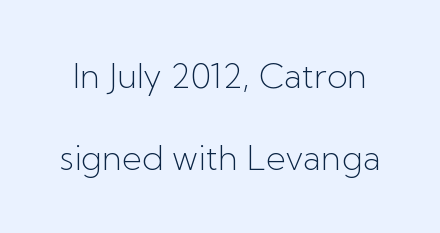
When letters stand straight like this, we call the style roman or upright. The cut favours lightness, reaching ordinary text weight at its darkest. Honestly, the letter spacing is just normal — you wouldn't notice it. The text was rendered using a sans face with plain stroke endings. Letters rest on an invisible, unmarked baseline. Each letter keeps its own natural width here, so spacing adapts to shape.
